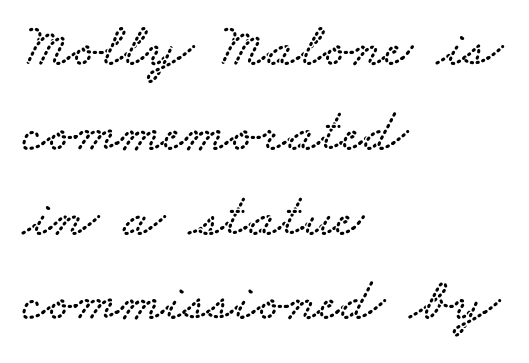
Q: Is the typeface a serif or a sans-serif typeface? A: Serif.
Q: Is the text underlined? A: No.
Q: How is the paragraph aligned? A: Left-aligned.
Q: Is the spacing between letters normal or unusually wide? A: Normal.
Q: Is the spacing between lines tight, normal or loose? A: Normal.
Q: Width (condensed, normal, or wide)? A: Wide.
Q: Stroke contrast? A: Low.
Q: x-height? A: Small.
Q: Monospaced? A: No.
